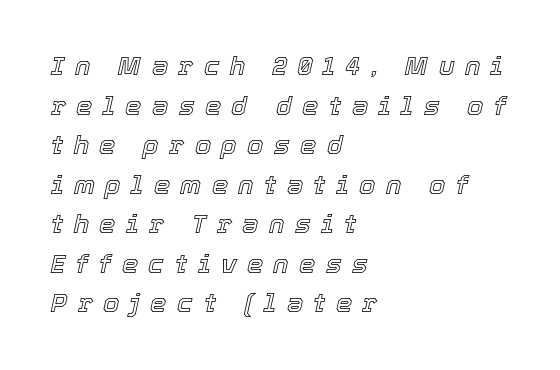
The image shows 26 px text type, italic (leaning right); set left-aligned, normal line spacing (1.52x), unusually wide letter spacing (+0.4 em), not underlined.
